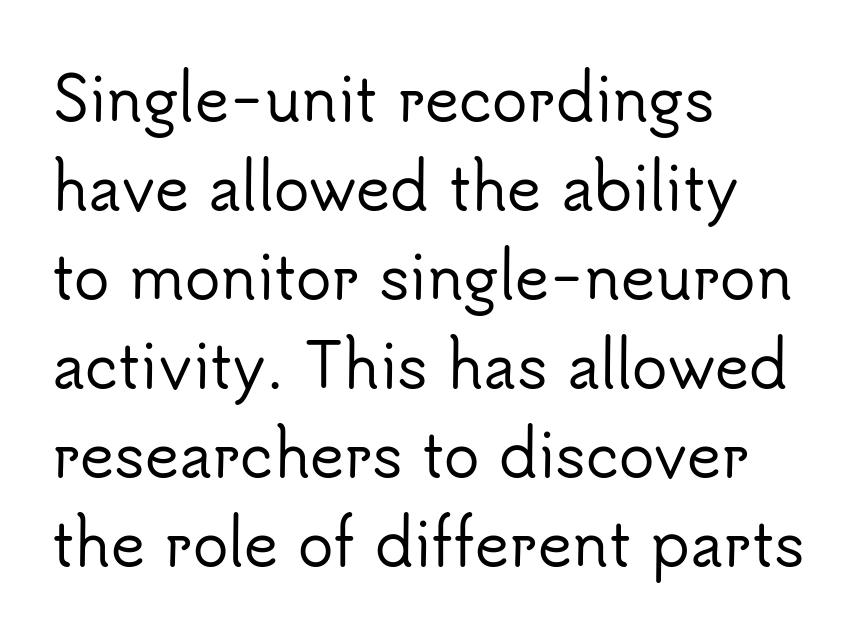
The image shows 59 px sans-serif type, upright; set left-aligned, normal line spacing (1.51x), normal letter spacing, not underlined; low stroke contrast and a small x-height.
